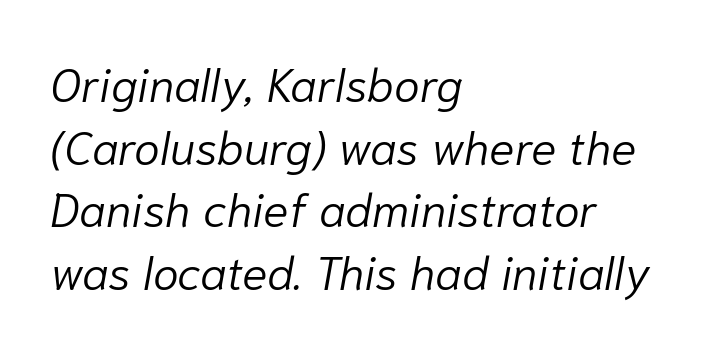
The image shows 47 px light type, italic (leaning right); set left-aligned, normal line spacing (1.33x), normal letter spacing, not underlined; low stroke contrast and a medium x-height.
